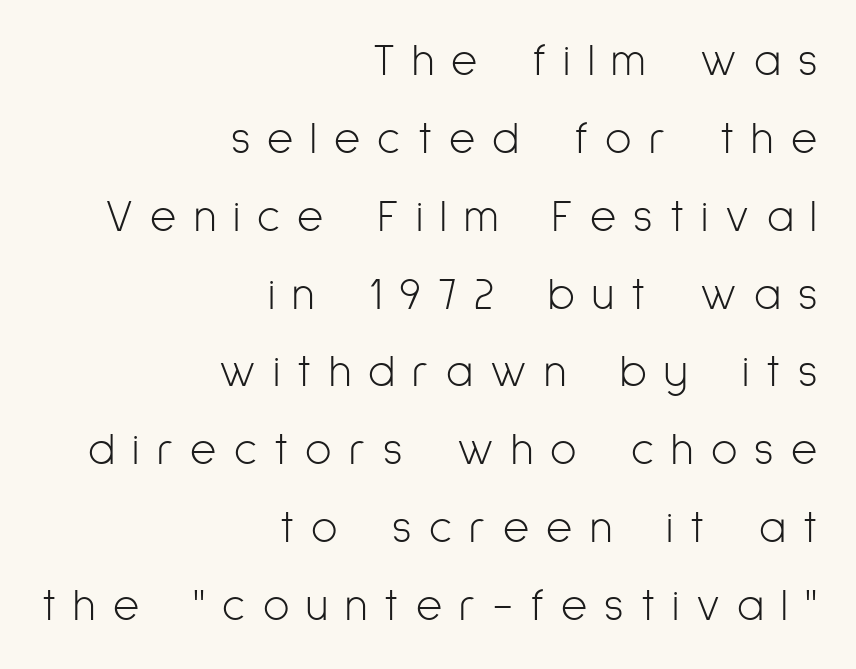
The image shows 45 px light, condensed sans-serif type, upright; set right-aligned, line spacing 1.73x, unusually wide letter spacing (+0.38 em), not underlined; low stroke contrast and a medium x-height.
